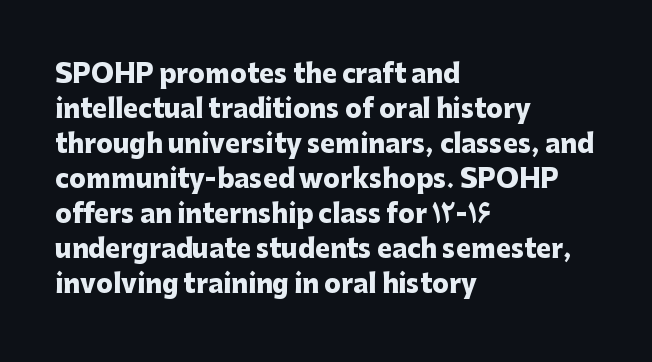
Q: Is the text bold? A: Yes.
Q: Is the text italic (slanted)? A: No, it is upright.
Q: Is the text underlined? A: No.
Q: How is the paragraph aligned? A: Left-aligned.
Q: Is the spacing between letters normal or unusually wide? A: Normal.
Q: Is the spacing between lines tight, normal or loose? A: Normal.
